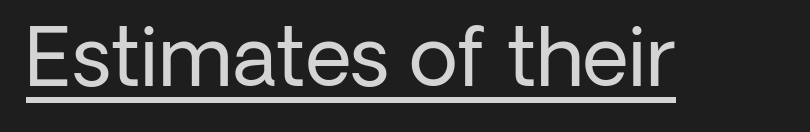
Q: Is the text bold? A: No.
Q: Is the text italic (slanted)? A: No, it is upright.
Q: Is the typeface a serif or a sans-serif typeface? A: Sans-serif.
Q: Is the text underlined? A: Yes.
Q: Is the spacing between letters normal or unusually wide? A: Normal.
Q: Width (condensed, normal, or wide)? A: Normal.
Q: Stroke contrast? A: Low.
Q: x-height? A: Medium.
Q: Monospaced? A: No.
